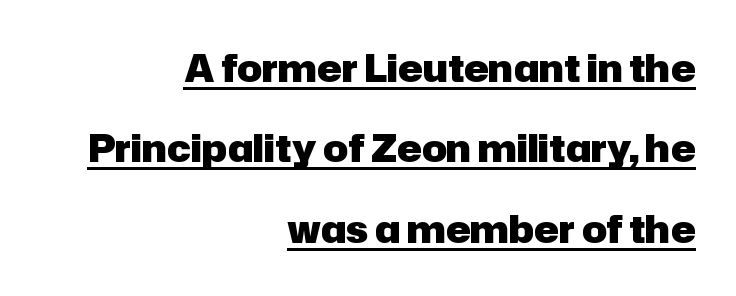
{"serif": "no", "italic": "no", "bold": "yes", "weight": "heavy", "width": "normal", "stroke_contrast": "low", "x_height": "medium", "monospaced": "no", "underline": "yes", "align": "right", "line_spacing": "loose", "line_spacing_ratio": 2.17, "letter_spacing": "normal", "letter_spacing_em": 0.0, "glyph_px": 37}
